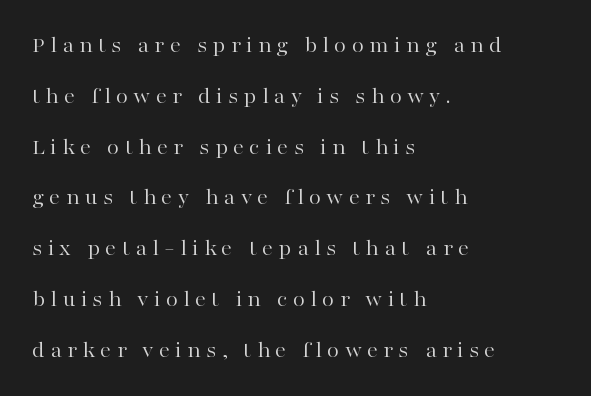
{"italic": "no", "bold": "no", "underline": "no", "align": "left", "line_spacing": "loose", "line_spacing_ratio": 2.31, "letter_spacing": "wide", "letter_spacing_em": 0.24, "glyph_px": 22}
